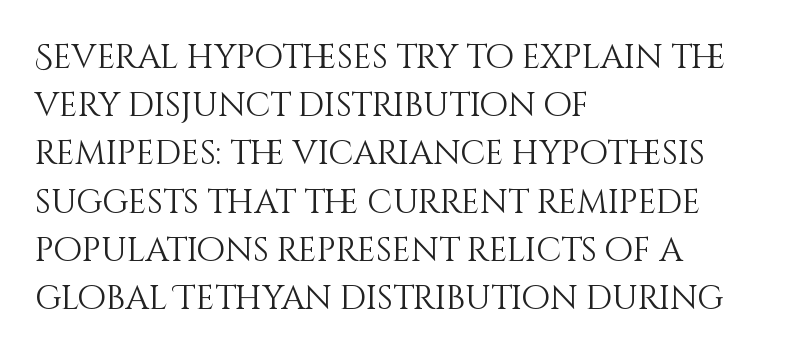
{"italic": "no", "bold": "no", "weight": "light", "width": "normal", "stroke_contrast": "medium", "x_height": "large", "monospaced": "no", "underline": "no", "align": "left", "line_spacing": "normal", "line_spacing_ratio": 1.46, "letter_spacing": "normal", "letter_spacing_em": 0.0, "glyph_px": 33}
